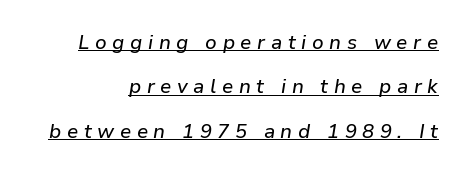
Q: Is the text italic (slanted)? A: Yes, it leans right by about 9 degrees.
Q: Is the text underlined? A: Yes.
Q: How is the paragraph aligned? A: Right-aligned.
Q: Is the spacing between letters normal or unusually wide? A: Unusually wide.
Q: Is the spacing between lines tight, normal or loose? A: Loose.
